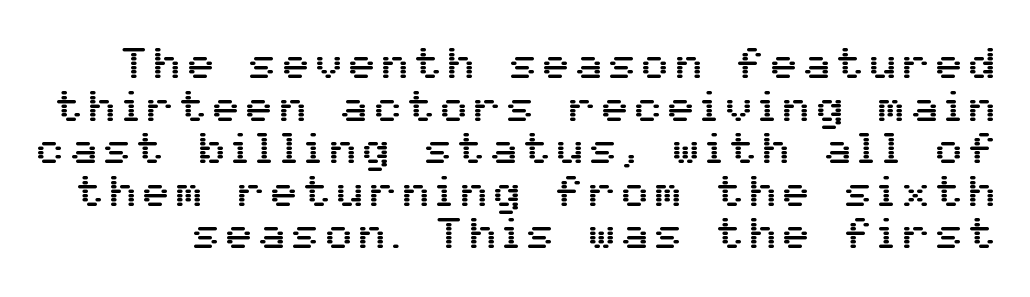
Q: Is the text italic (slanted)? A: No, it is upright.
Q: Is the typeface a serif or a sans-serif typeface? A: Sans-serif.
Q: Is the text underlined? A: No.
Q: Is the spacing between lines tight, normal or loose? A: Tight.
Q: Width (condensed, normal, or wide)? A: Normal.
Q: Stroke contrast? A: Medium.
Q: x-height? A: Medium.
Q: Monospaced? A: No.
